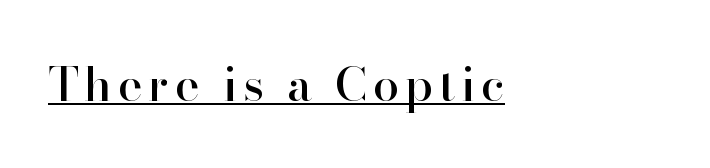
{"serif": "yes", "italic": "no", "width": "normal", "stroke_contrast": "high", "x_height": "small", "monospaced": "no", "underline": "yes", "align": "left", "glyph_px": 47}
